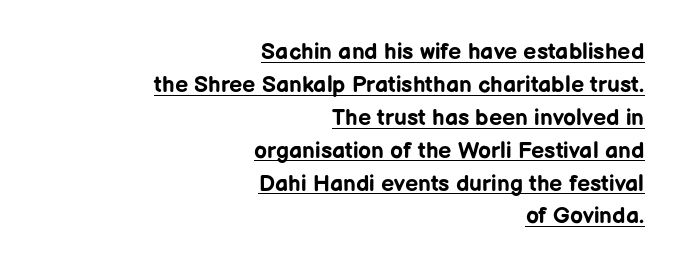
The image shows 23 px bold type, upright; set right-aligned, normal line spacing (1.43x), normal letter spacing, underlined.
